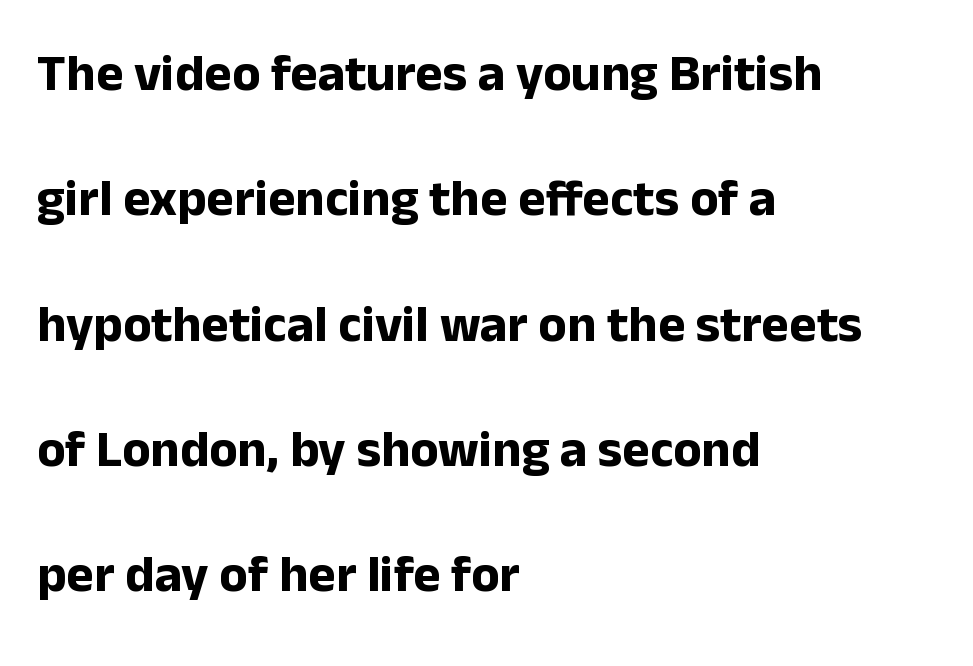
Q: Is the text bold? A: Yes.
Q: Is the text italic (slanted)? A: No, it is upright.
Q: Is the typeface a serif or a sans-serif typeface? A: Sans-serif.
Q: Is the text underlined? A: No.
Q: How is the paragraph aligned? A: Left-aligned.
Q: Is the spacing between letters normal or unusually wide? A: Normal.
Q: Is the spacing between lines tight, normal or loose? A: Loose.
Q: Width (condensed, normal, or wide)? A: Normal.
Q: Stroke contrast? A: Low.
Q: x-height? A: Medium.
Q: Monospaced? A: No.
